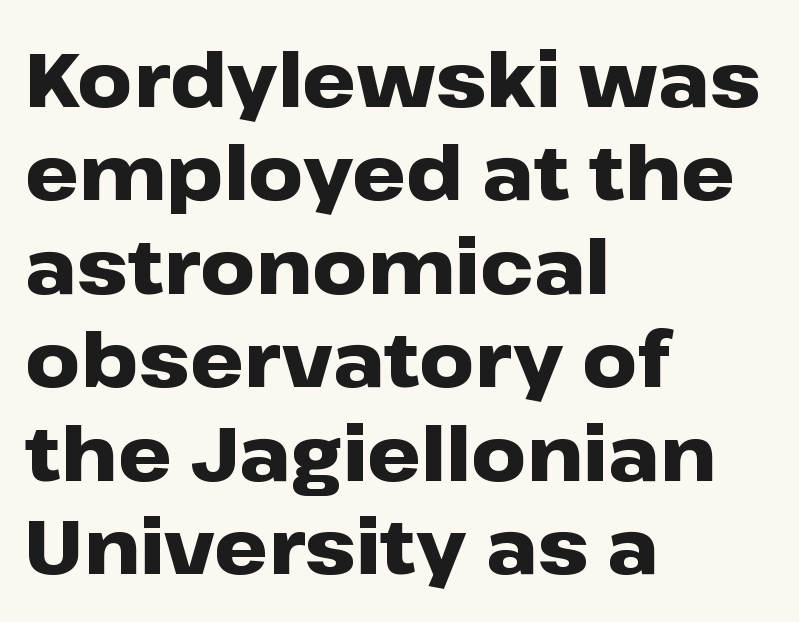
{"serif": "no", "italic": "no", "bold": "yes", "weight": "heavy", "width": "wide", "stroke_contrast": "low", "x_height": "medium", "monospaced": "no", "underline": "no", "align": "left", "line_spacing_ratio": 1.23, "letter_spacing": "normal", "letter_spacing_em": 0.0, "glyph_px": 76}
